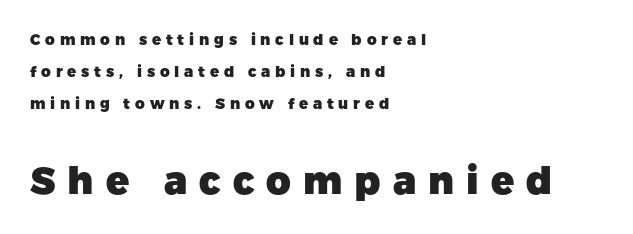
{"serif": "no", "italic": "no", "bold": "yes", "weight": "heavy", "width": "normal", "stroke_contrast": "low", "x_height": "medium", "monospaced": "no", "underline": "no", "align": "left", "line_spacing": "loose", "line_spacing_ratio": 2.14, "letter_spacing": "wide", "letter_spacing_em": 0.32, "larger_block": "second", "size_ratio": 2.53, "glyph_px": 38}
